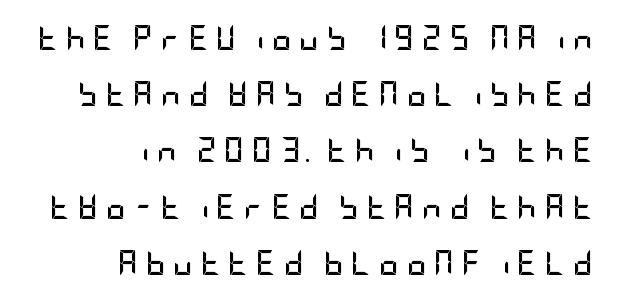
A flush-right, rag-left setting is used for this passage. Posture: upright roman. The tracking reads as deliberately expanded to a designer's eye. The space between consecutive lines is lavish. Strokes here are thick enough to call this a true bold. The space directly below the letters is spotless.
